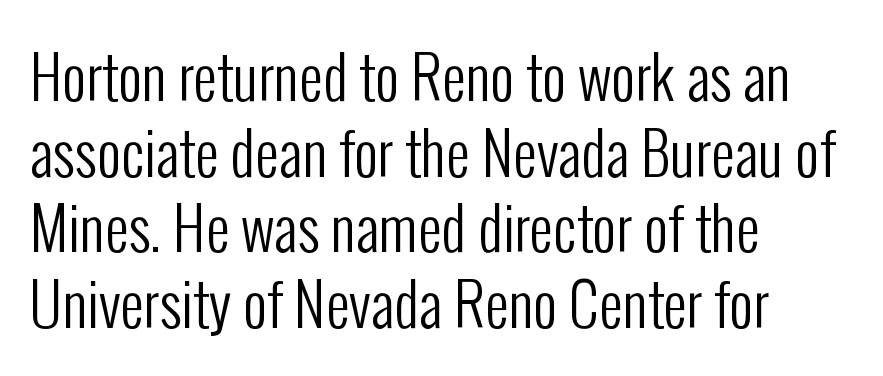
The image shows 59 px regular-weight, condensed sans-serif type, upright; set left-aligned, normal line spacing (1.28x), normal letter spacing, not underlined; low stroke contrast and a medium x-height.
